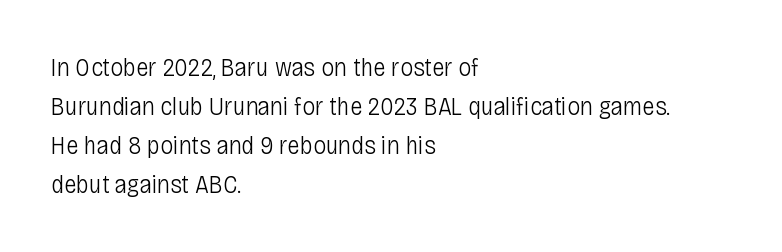
Q: Is the text bold? A: No.
Q: Is the text italic (slanted)? A: No, it is upright.
Q: Is the text underlined? A: No.
Q: How is the paragraph aligned? A: Left-aligned.
Q: Is the spacing between letters normal or unusually wide? A: Normal.
Q: Is the spacing between lines tight, normal or loose? A: Normal.
